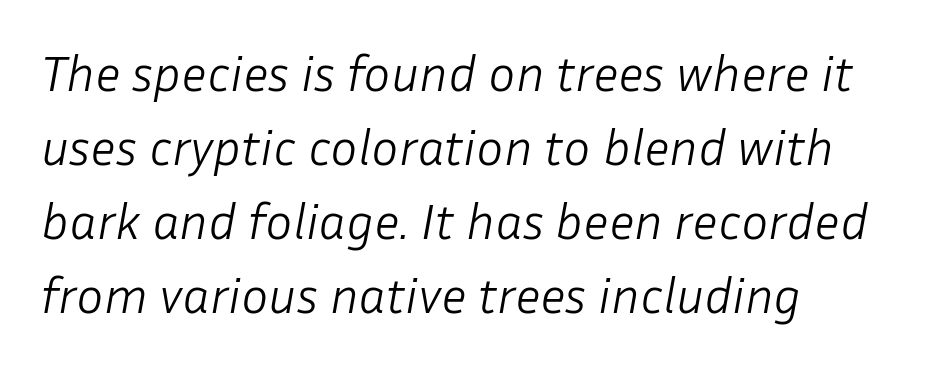
The space between consecutive lines is moderate. Clear beneath every line of the passage. The letters advance in unequal steps, a hallmark of proportional type. In CSS terms this would be text-align: left.
